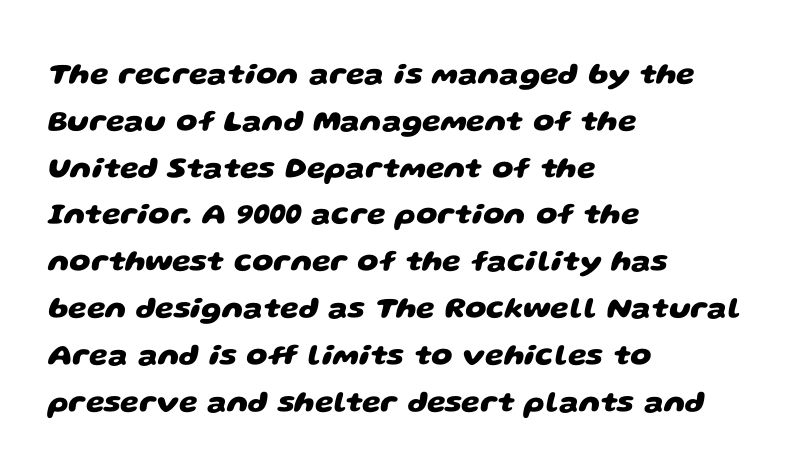
Visually the block forms a straight wall on the left and a jagged coastline on the right. Look at the bottom of the vertical strokes: they stop flat, with no serifs. The tracking reads as untouched default to a designer's eye. Each new line begins a customary step beneath the previous one. Strokes here are thick enough to call this a true bold.
